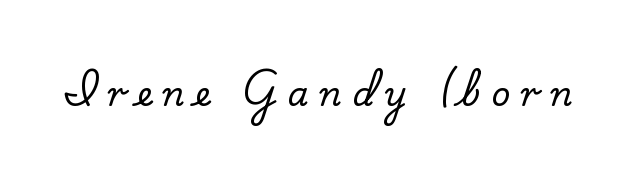
Type style note: has serifs. Glyph-to-glyph distance is far greater than everyday printed text. Only glyphs here, with clear space below each row. Spacing verdict: proportional, widths tailored to each character.
